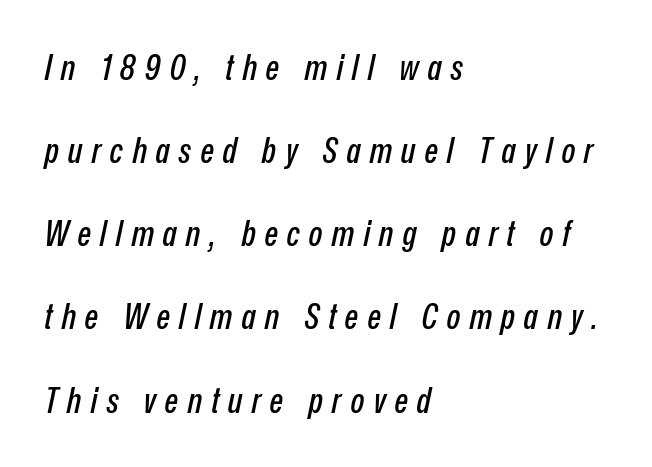
Q: Is the text italic (slanted)? A: Yes, it leans right by about 12 degrees.
Q: Is the text underlined? A: No.
Q: How is the paragraph aligned? A: Left-aligned.
Q: Is the spacing between letters normal or unusually wide? A: Unusually wide.
Q: Is the spacing between lines tight, normal or loose? A: Loose.
Q: Width (condensed, normal, or wide)? A: Condensed.
Q: Stroke contrast? A: Low.
Q: x-height? A: Medium.
Q: Monospaced? A: No.
